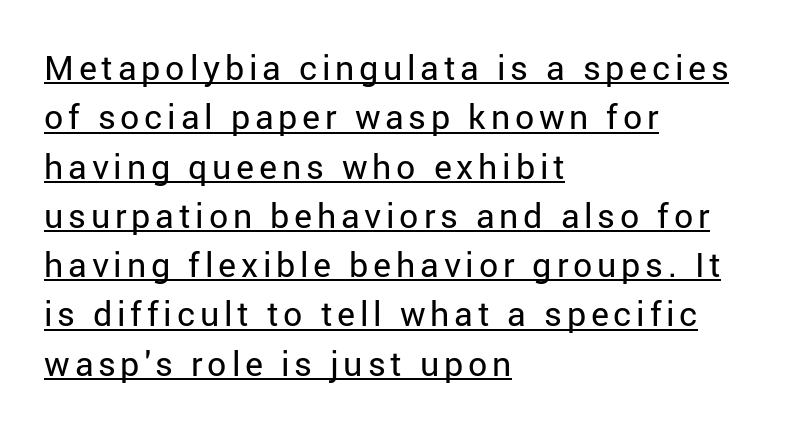
The image shows 34 px regular-weight sans-serif type, upright; set left-aligned, normal line spacing (1.45x), underlined; low stroke contrast and a medium x-height.
